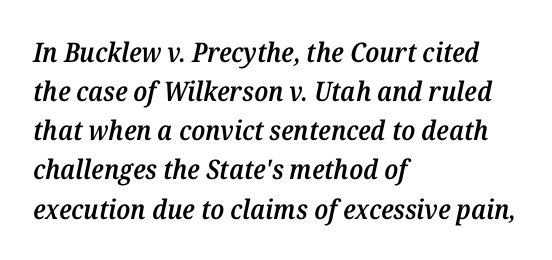
The image shows 27 px text type, italic (leaning right); set left-aligned, normal line spacing (1.45x), normal letter spacing, not underlined.
